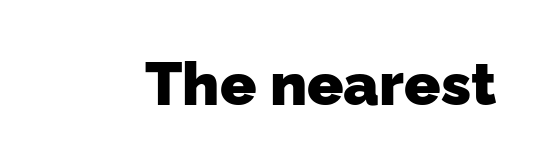
You could call the tracking neutral — neither tight nor loose. A sans-serif font was chosen for this passage. Beneath every word, the page is bare. Bold? Absolutely — the strokes are thick and heavy. A typesetter would call this proportional, since set widths differ per character.
